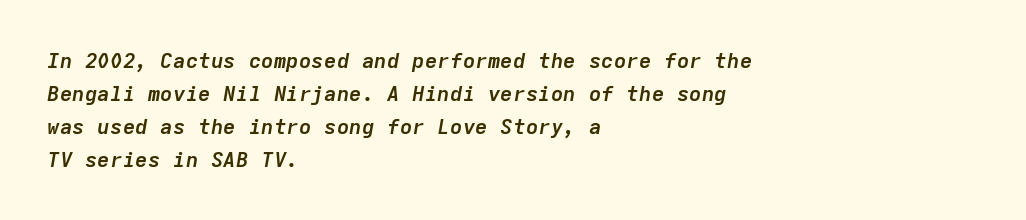
This rendering uses left alignment, leaving the right contour irregular. Only glyphs here, with clear space below each row. The block of text has a typical density, with ordinary space between rows. Compared with ordinary roman type, these characters are visibly tilted. The letters are bold, with thick, heavy strokes. Here the glyphs are tracked normally, forming tight word shapes.
